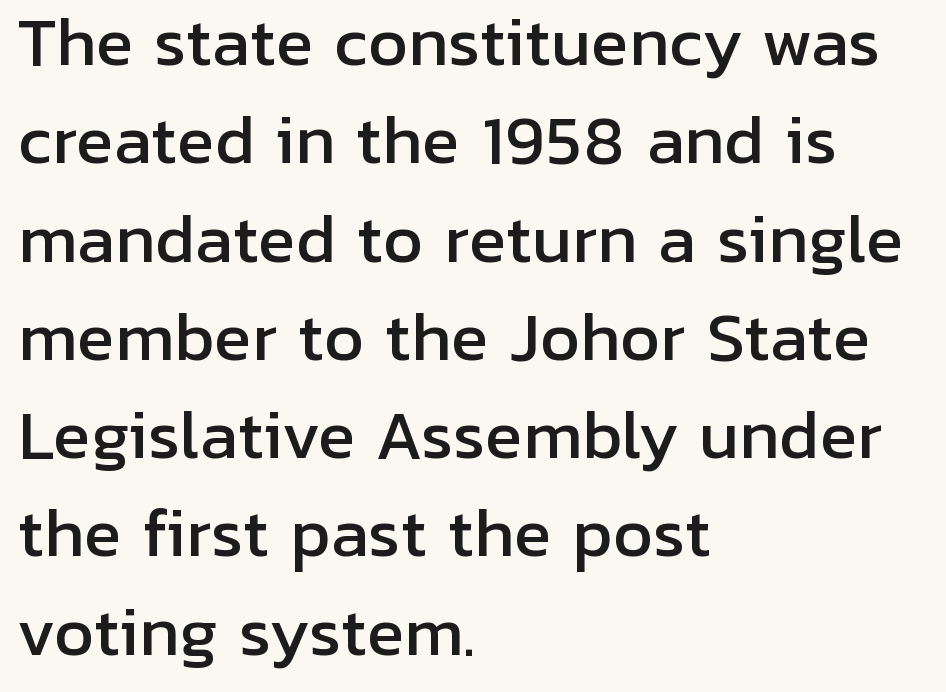
The rendering keeps characters at their native spacing. Just letters on the line, the space beneath them empty. A typesetter would call this proportional, since set widths differ per character. Whoever set this chose a conventional vertical rhythm. A typesetter would mark this as roman, not italic.
